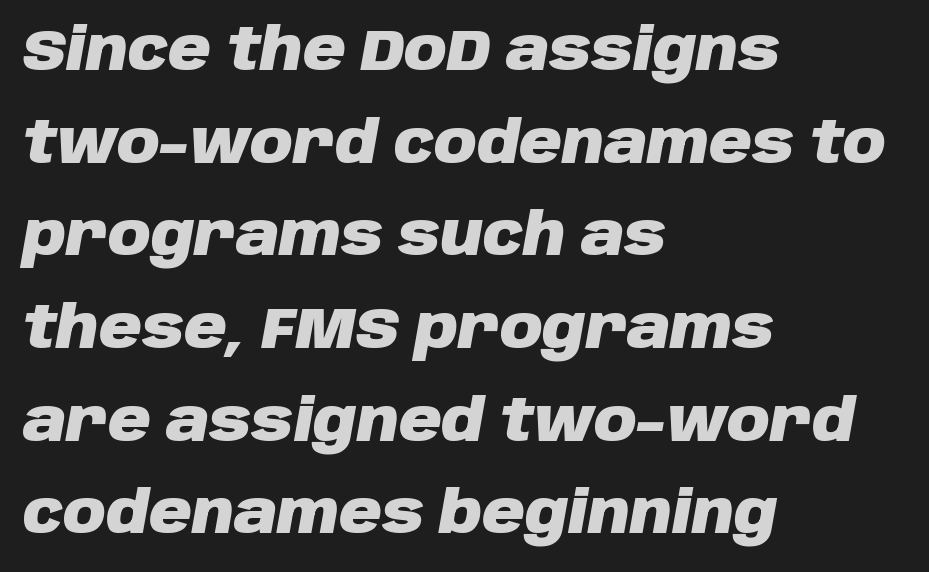
{"italic": "yes", "lean": "right", "slant_degrees": 10, "bold": "yes", "weight": "heavy", "width": "normal", "stroke_contrast": "low", "x_height": "large", "monospaced": "no", "underline": "no", "align": "left", "line_spacing": "normal", "line_spacing_ratio": 1.57, "letter_spacing": "normal", "letter_spacing_em": 0.0, "glyph_px": 59}
